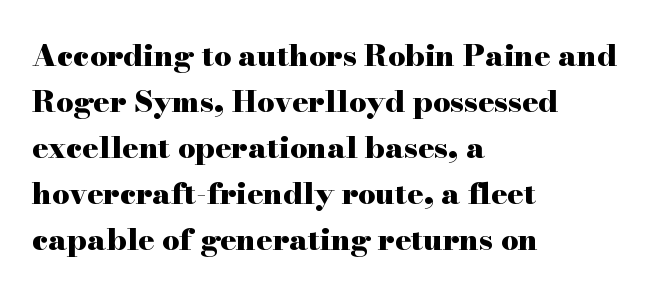
{"serif": "yes", "italic": "no", "bold": "yes", "weight": "heavy", "width": "wide", "stroke_contrast": "high", "x_height": "small", "monospaced": "no", "underline": "no", "align": "left", "line_spacing": "normal", "line_spacing_ratio": 1.53, "letter_spacing": "normal", "letter_spacing_em": 0.0, "glyph_px": 30}
